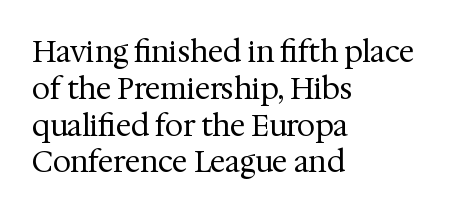
Look at the tracking — it's just the regular setting, nothing added. Is there much room between lines? A standard amount, neither cramped nor airy. A student would call this left alignment; a typographer would say flush left, rag right. Honestly, there is no underline to notice here at all. Italic? Not at all — the glyphs are vertical.
